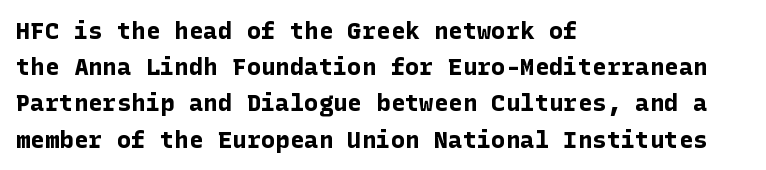
The vertical gap from one line to the next is medium. In terms of posture, this sample is upright. Look at the stroke-to-counter ratio: heavy, a bold. Clear beneath every line of the passage. Casual observation: everything's shoved over to the left. You could call the tracking neutral — neither tight nor loose.
